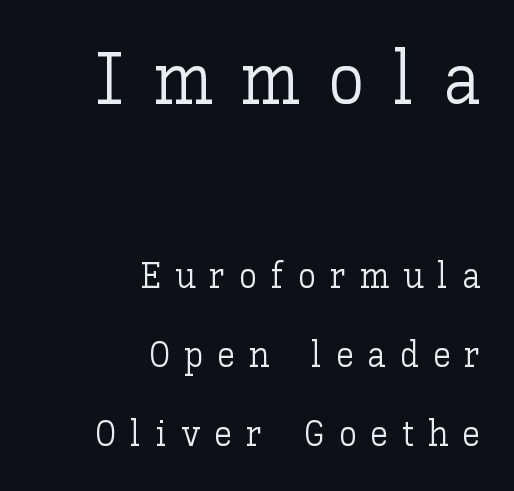
The face used here is proportionally spaced, like ordinary book or web type. The initial chunk of copy outweighs the following chunk in type size. Is this a heavy cut? Hardly; it is regular or lighter. These lines are set flush right with a ragged left edge. The space between consecutive lines is lavish.
